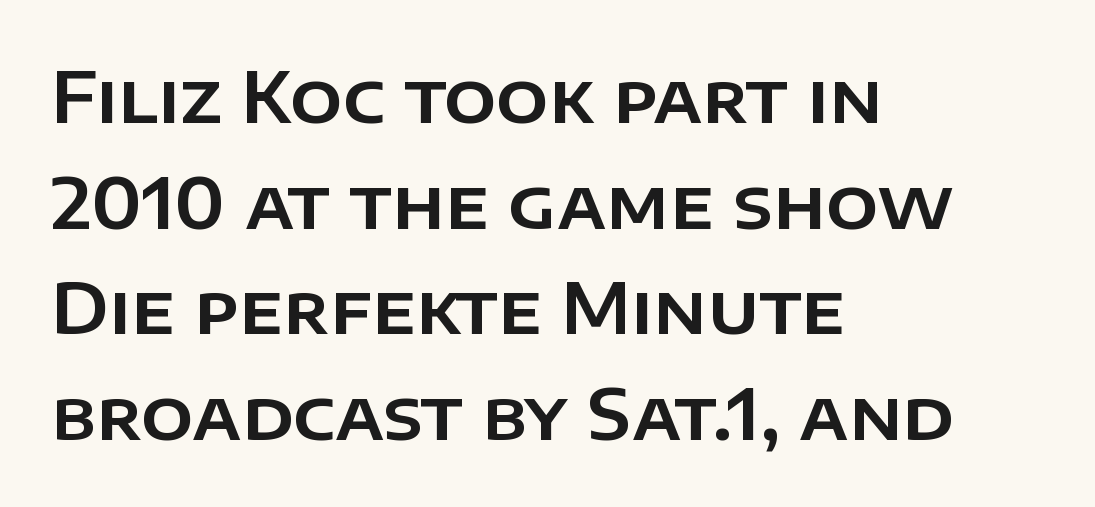
The image shows 69 px sans-serif type, upright; set left-aligned, normal line spacing (1.53x), normal letter spacing, not underlined; low stroke contrast and a large x-height.
